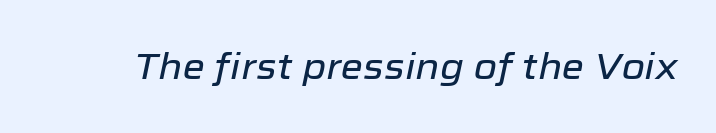
{"italic": "yes", "lean": "right", "slant_degrees": 12, "width": "normal", "stroke_contrast": "low", "x_height": "medium", "monospaced": "no", "underline": "no", "letter_spacing": "normal", "letter_spacing_em": 0.0, "glyph_px": 36}
